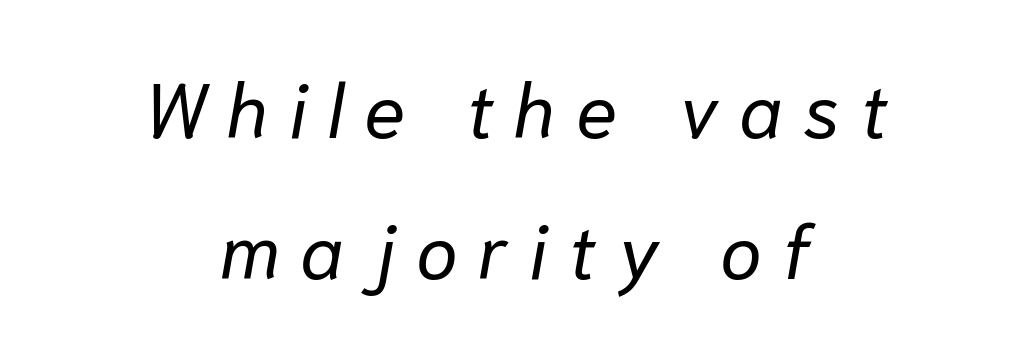
Q: Is the text bold? A: No.
Q: Is the text italic (slanted)? A: Yes, it leans right by about 10 degrees.
Q: Is the text underlined? A: No.
Q: How is the paragraph aligned? A: Centered.
Q: Is the spacing between letters normal or unusually wide? A: Unusually wide.
Q: Width (condensed, normal, or wide)? A: Normal.
Q: Stroke contrast? A: Low.
Q: x-height? A: Medium.
Q: Monospaced? A: No.
